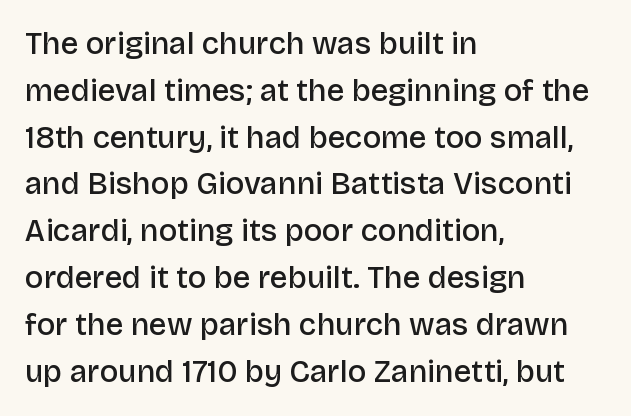
Q: Is the text bold? A: Semi-bold.
Q: Is the text italic (slanted)? A: No, it is upright.
Q: Is the typeface a serif or a sans-serif typeface? A: Sans-serif.
Q: Is the text underlined? A: No.
Q: How is the paragraph aligned? A: Left-aligned.
Q: Is the spacing between letters normal or unusually wide? A: Normal.
Q: Is the spacing between lines tight, normal or loose? A: Normal.
Q: Width (condensed, normal, or wide)? A: Normal.
Q: Stroke contrast? A: Low.
Q: x-height? A: Large.
Q: Monospaced? A: No.
